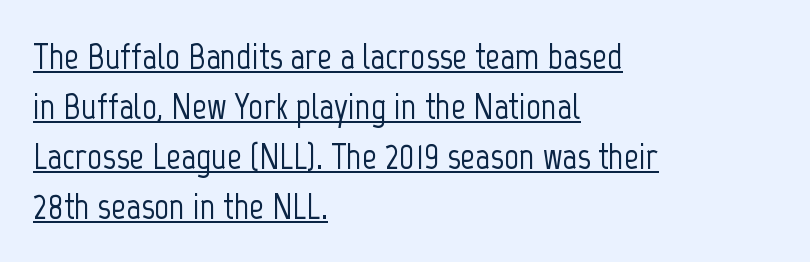
The face used here appears with an underline applied. Reading down the column, the eye jumps a familiar distance to each next line. Look at the bottom of the vertical strokes: they stop flat, with no serifs. A typesetter would call this zero additional tracking. This sample has the flowing, uneven cadence of proportional lettering.
